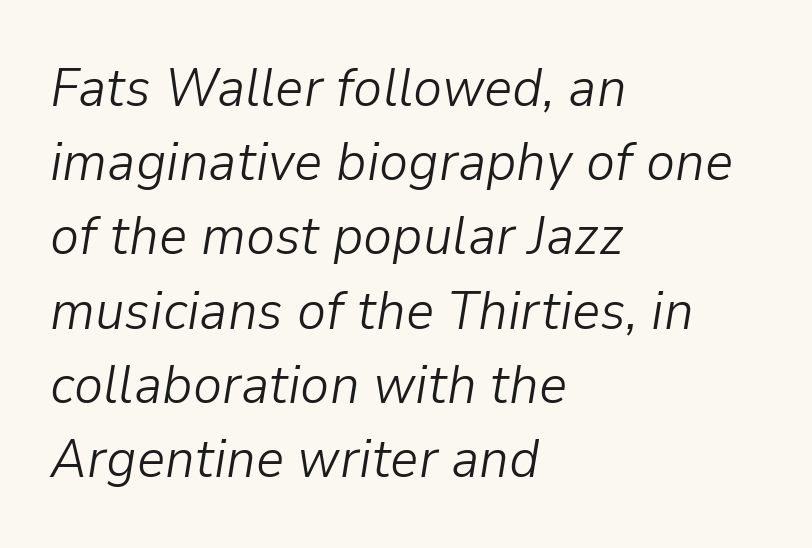
No chunkiness to these letters — they're not bold. Compared with typical paragraphs, the rows here are spaced about the same. It's the slanting kind of type. The words here are not underlined. Character widths vary here, with narrow letters taking less room than wide ones. Words appear dense and cohesive because spacing is normal.
